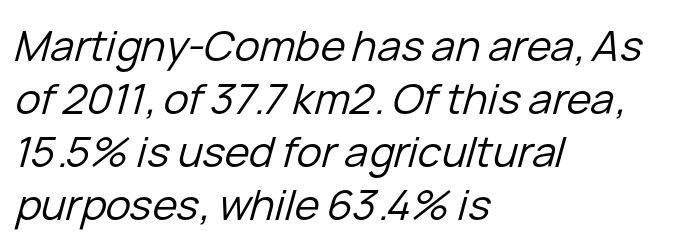
{"italic": "yes", "lean": "right", "slant_degrees": 15, "bold": "no", "weight": "regular", "width": "normal", "stroke_contrast": "low", "x_height": "medium", "monospaced": "no", "underline": "no", "align": "left", "line_spacing": "normal", "line_spacing_ratio": 1.26, "letter_spacing": "normal", "letter_spacing_em": 0.0, "glyph_px": 42}
